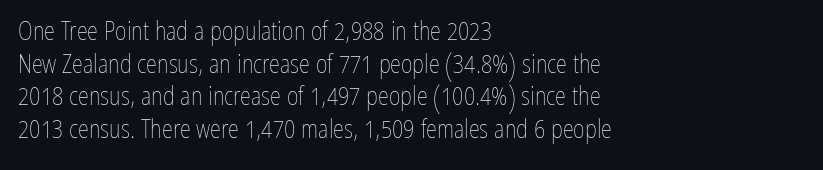
Q: Is the text bold? A: No.
Q: Is the text italic (slanted)? A: No, it is upright.
Q: Is the text underlined? A: No.
Q: How is the paragraph aligned? A: Left-aligned.
Q: Is the spacing between letters normal or unusually wide? A: Normal.
Q: Is the spacing between lines tight, normal or loose? A: Normal.
